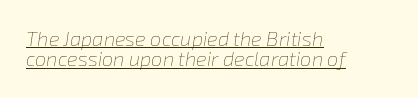
{"italic": "yes", "lean": "right", "slant_degrees": 8, "bold": "no", "underline": "yes", "align": "left", "line_spacing": "tight", "line_spacing_ratio": 1.02, "letter_spacing": "normal", "letter_spacing_em": 0.0, "glyph_px": 20}
